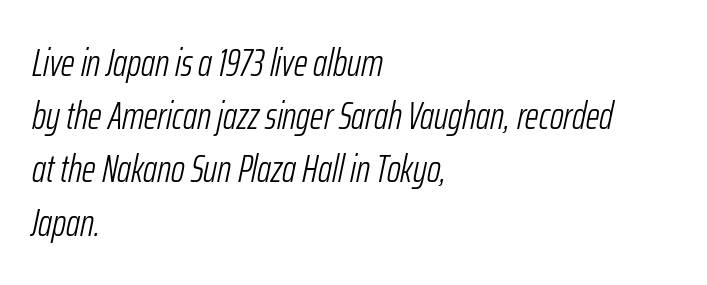
The image shows 38 px light, condensed type, italic (leaning right); set left-aligned, normal line spacing (1.4x), normal letter spacing, not underlined; low stroke contrast and a medium x-height.
